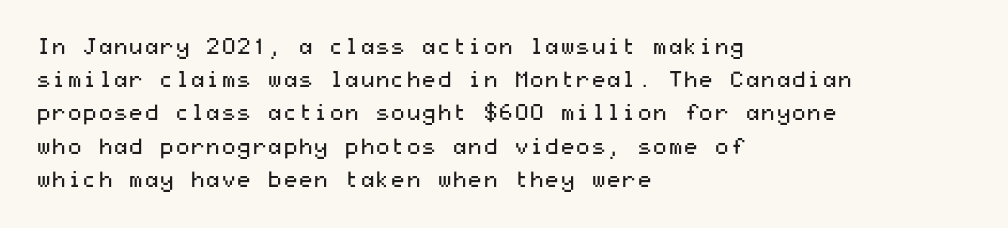
Q: Is the text bold? A: No.
Q: Is the text italic (slanted)? A: No, it is upright.
Q: Is the text underlined? A: No.
Q: How is the paragraph aligned? A: Left-aligned.
Q: Is the spacing between letters normal or unusually wide? A: Normal.
Q: Is the spacing between lines tight, normal or loose? A: Normal.
